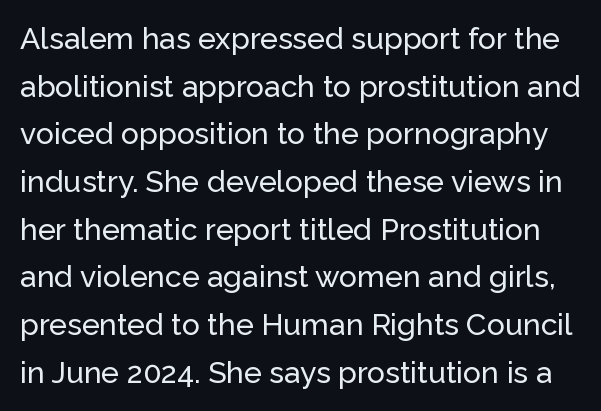
In terms of letterform style, serifs are entirely absent. Whoever set this chose a conventional vertical rhythm. Beneath every word, the page is bare. Glyph-to-glyph distance matches everyday printed text.
